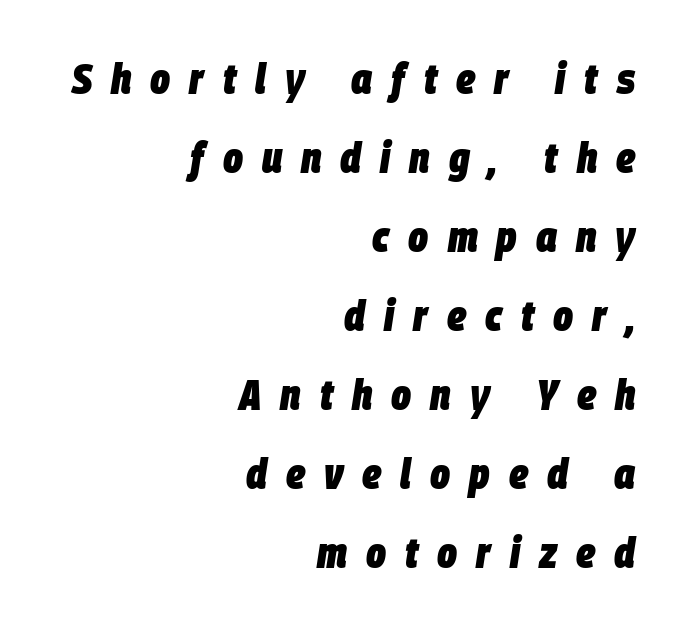
Check the space under the baseline: it is left empty. Set as a true bold cut, around the 700 mark. How are the letters spaced? Widely, with obvious added tracking. You could not count columns in this text — the font is proportionally spaced.
